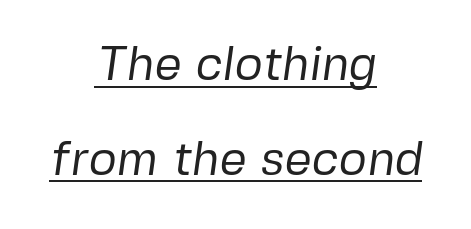
No extra ink here — the face is not bold. A typographer would call this underscored text. The vertical gap from one line to the next is large. Looks like regular typesetting: each glyph gets only the width it needs. Horizontally, the lines are justified to the midpoint only.
